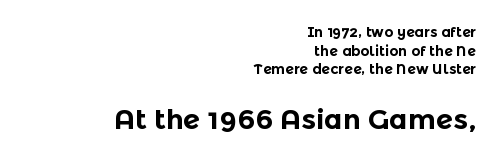
{"serif": "no", "italic": "no", "bold": "yes", "weight": "bold", "width": "normal", "x_height": "medium", "monospaced": "no", "underline": "no", "align": "right", "line_spacing": "normal", "line_spacing_ratio": 1.33, "letter_spacing": "normal", "letter_spacing_em": 0.0, "larger_block": "second", "size_ratio": 2.0, "glyph_px": 28}
